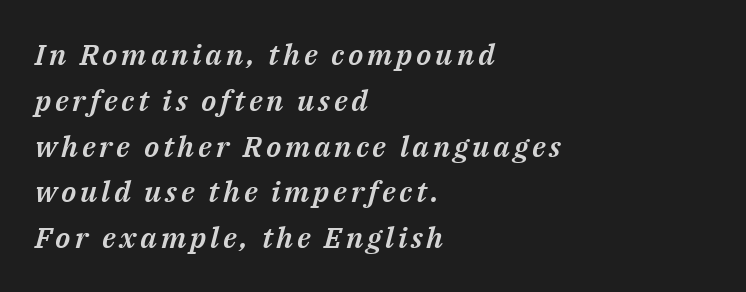
Q: Is the text italic (slanted)? A: Yes, it leans right by about 14 degrees.
Q: Is the text underlined? A: No.
Q: How is the paragraph aligned? A: Left-aligned.
Q: Is the spacing between lines tight, normal or loose? A: Normal.
Q: Width (condensed, normal, or wide)? A: Normal.
Q: Stroke contrast? A: Medium.
Q: x-height? A: Medium.
Q: Monospaced? A: No.
